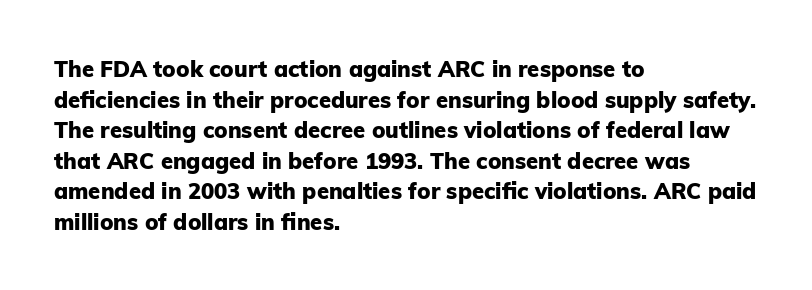
If you drew a line through each stem, it would be perfectly vertical. A normal amount of white space separates one row of letters from the next. Unmarked baselines from the first word to the last. Pretty heavy lettering here — definitely bold. The paragraph has a hard left edge and a soft right edge. These lines keep a tight, regular rhythm from letter to letter.
